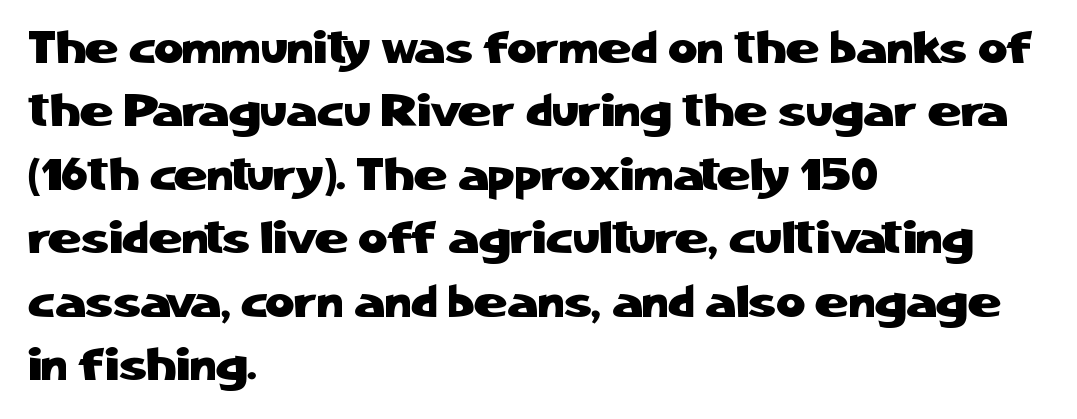
The image shows 45 px sans-serif type, upright; set left-aligned, normal line spacing (1.41x), normal letter spacing, not underlined; low stroke contrast and a medium x-height.
